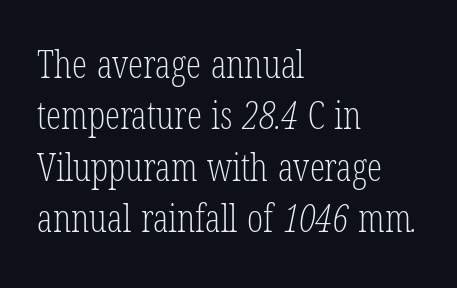
Q: Is the text bold? A: No.
Q: Is the typeface a serif or a sans-serif typeface? A: Serif.
Q: Is the text underlined? A: No.
Q: How is the paragraph aligned? A: Left-aligned.
Q: Is the spacing between letters normal or unusually wide? A: Normal.
Q: Is the spacing between lines tight, normal or loose? A: Normal.
Q: Width (condensed, normal, or wide)? A: Condensed.
Q: Stroke contrast? A: Low.
Q: x-height? A: Medium.
Q: Monospaced? A: No.
